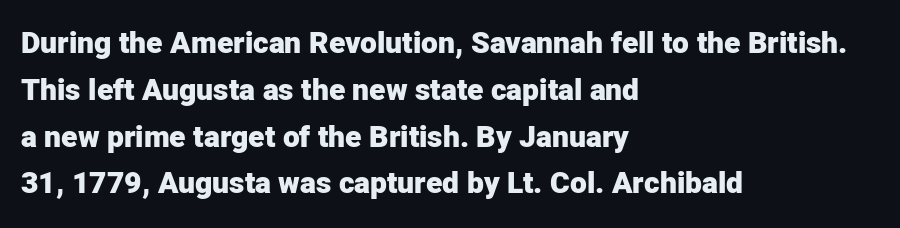
Summary of vertical rhythm: regular, with standard interline spacing. A roman cut, with each character standing at attention. A typesetter would label this face a sans. The baseline area is clear.
